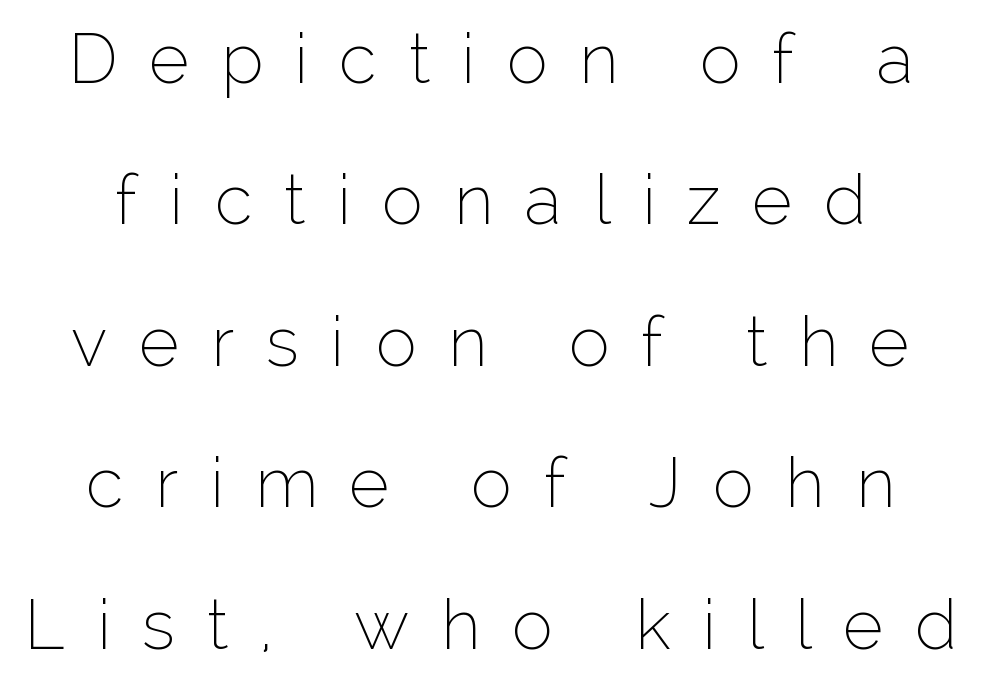
{"serif": "no", "italic": "no", "bold": "no", "weight": "thin", "width": "normal", "stroke_contrast": "low", "x_height": "medium", "monospaced": "no", "underline": "no", "line_spacing": "loose", "line_spacing_ratio": 2.05, "letter_spacing": "wide", "letter_spacing_em": 0.46, "glyph_px": 69}
